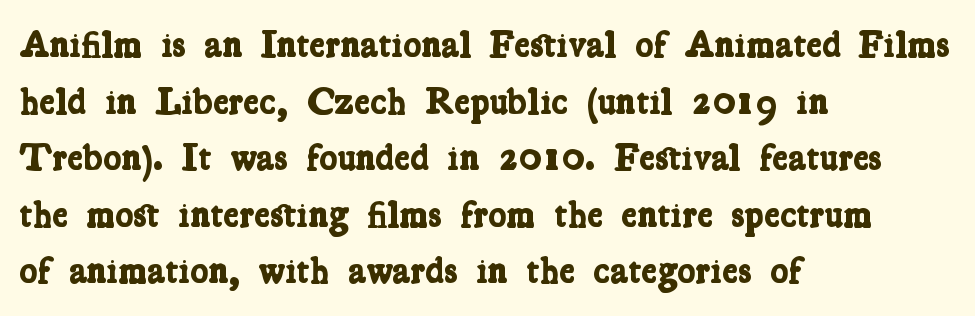
The image shows 38 px bold, condensed serif type; set left-aligned, normal line spacing (1.49x), normal letter spacing, not underlined; low stroke contrast and a medium x-height.
